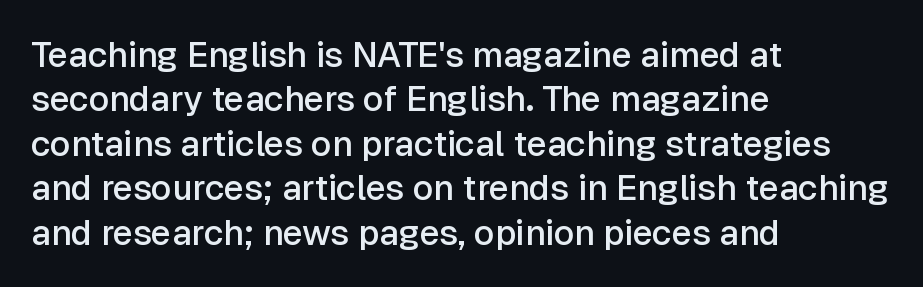
In CSS terms this would be text-align: left. The passage shown is semibold, sitting just below true bold. The typeface chosen for these lines omits serifs. Glance below the letters and you will spot only blank space.
